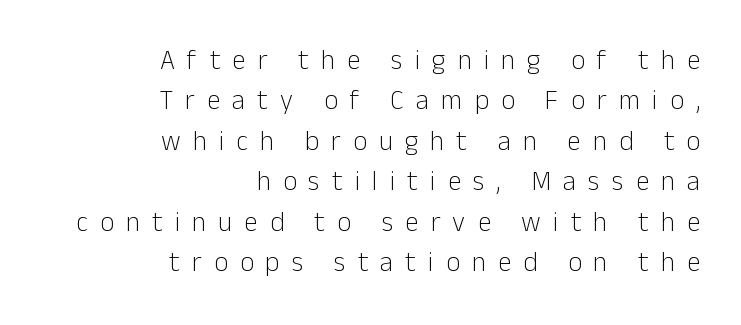
Q: Is the text bold? A: No.
Q: Is the text italic (slanted)? A: No, it is upright.
Q: Is the text underlined? A: No.
Q: How is the paragraph aligned? A: Right-aligned.
Q: Is the spacing between letters normal or unusually wide? A: Unusually wide.
Q: Is the spacing between lines tight, normal or loose? A: Normal.
